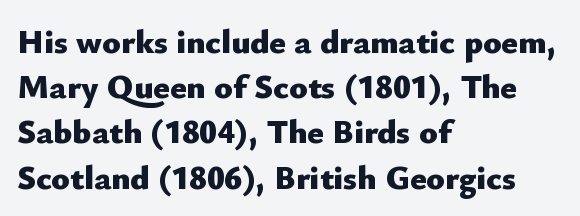
{"serif": "no", "italic": "no", "bold": "yes", "weight": "heavy", "width": "normal", "stroke_contrast": "low", "x_height": "small", "monospaced": "no", "underline": "no", "align": "left", "line_spacing": "normal", "line_spacing_ratio": 1.33, "letter_spacing": "normal", "letter_spacing_em": 0.0, "glyph_px": 34}
